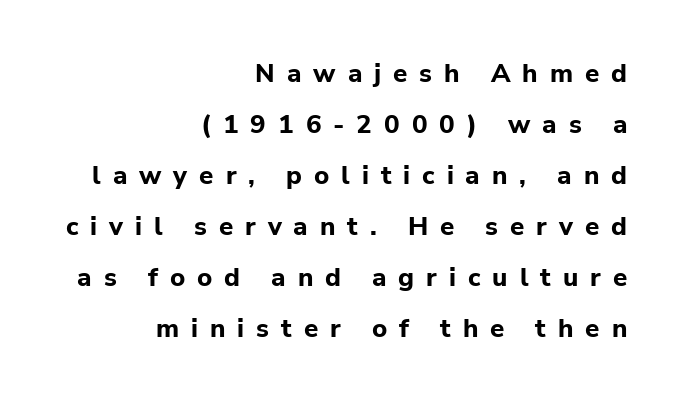
Q: Is the text bold? A: Yes.
Q: Is the text italic (slanted)? A: No, it is upright.
Q: Is the text underlined? A: No.
Q: How is the paragraph aligned? A: Right-aligned.
Q: Is the spacing between letters normal or unusually wide? A: Unusually wide.
Q: Is the spacing between lines tight, normal or loose? A: Loose.
